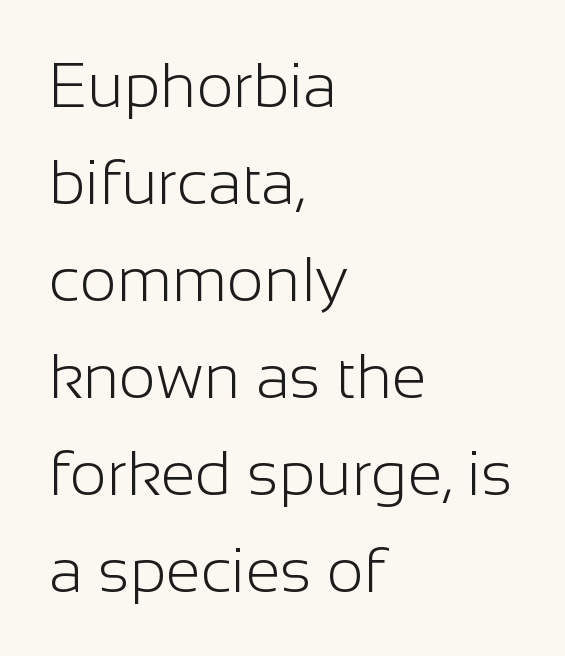
Compared with typical body copy, the letter spacing here is the same. Italic? Not at all — the glyphs are vertical. Rule under the text: the space is simply empty. These glyphs show unthickened strokes, regular width or finer. The face used here is a sans, in the tradition of grotesques and geometrics.
